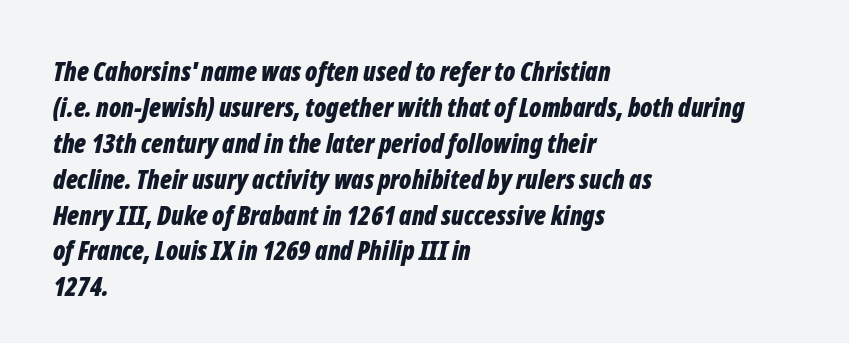
{"italic": "yes", "lean": "right", "slant_degrees": 12, "bold": "yes", "underline": "no", "align": "left", "line_spacing": "normal", "line_spacing_ratio": 1.38, "letter_spacing": "normal", "letter_spacing_em": 0.0, "glyph_px": 26}
